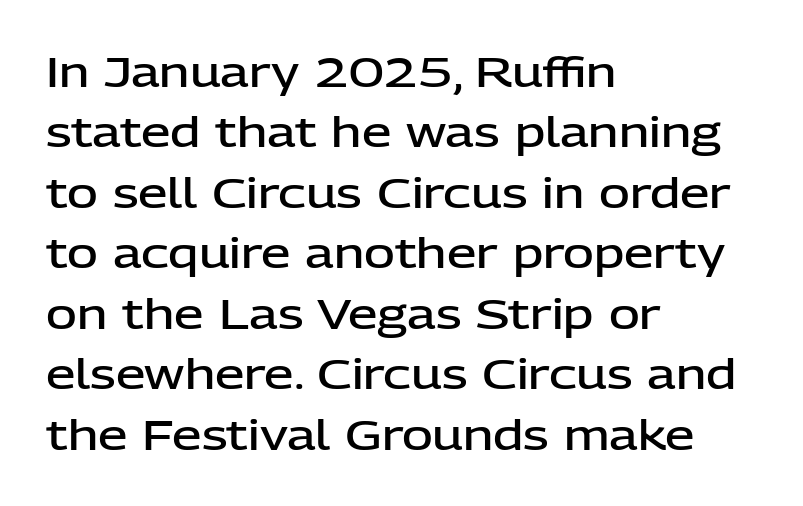
{"serif": "no", "italic": "no", "bold": "semi", "weight": "semibold", "width": "normal", "stroke_contrast": "low", "x_height": "medium", "monospaced": "no", "underline": "no", "align": "left", "line_spacing": "normal", "line_spacing_ratio": 1.44, "letter_spacing": "normal", "letter_spacing_em": 0.0, "glyph_px": 42}
